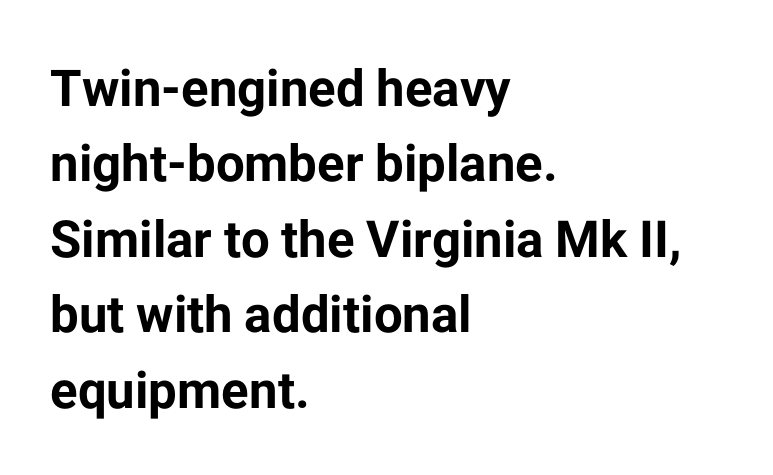
Q: Is the text bold? A: Yes.
Q: Is the text italic (slanted)? A: No, it is upright.
Q: Is the typeface a serif or a sans-serif typeface? A: Sans-serif.
Q: Is the text underlined? A: No.
Q: How is the paragraph aligned? A: Left-aligned.
Q: Is the spacing between letters normal or unusually wide? A: Normal.
Q: Is the spacing between lines tight, normal or loose? A: Normal.
Q: Width (condensed, normal, or wide)? A: Normal.
Q: Stroke contrast? A: Low.
Q: x-height? A: Medium.
Q: Monospaced? A: No.
